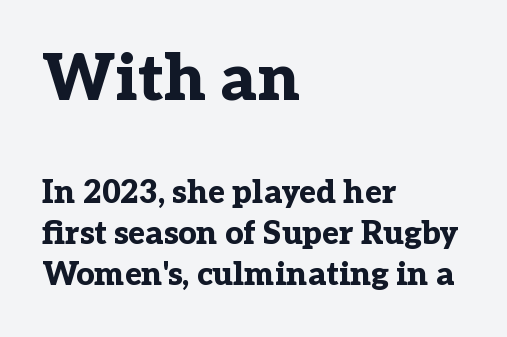
{"serif": "yes", "italic": "no", "bold": "yes", "weight": "bold", "width": "normal", "stroke_contrast": "low", "x_height": "medium", "monospaced": "no", "underline": "no", "align": "left", "line_spacing": "normal", "line_spacing_ratio": 1.27, "letter_spacing": "normal", "letter_spacing_em": 0.0, "larger_block": "first", "size_ratio": 2.0, "glyph_px": 64}
